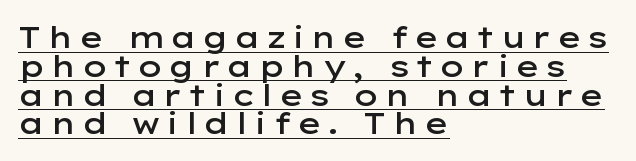
Q: Is the text bold? A: Semi-bold.
Q: Is the text italic (slanted)? A: No, it is upright.
Q: Is the typeface a serif or a sans-serif typeface? A: Sans-serif.
Q: Is the text underlined? A: Yes.
Q: How is the paragraph aligned? A: Left-aligned.
Q: Is the spacing between lines tight, normal or loose? A: Tight.
Q: Width (condensed, normal, or wide)? A: Wide.
Q: Stroke contrast? A: Low.
Q: x-height? A: Medium.
Q: Monospaced? A: No.
